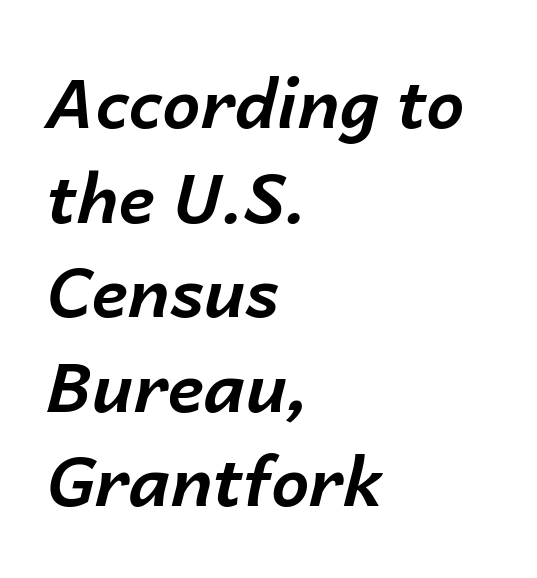
Q: Is the text bold? A: Yes.
Q: Is the text italic (slanted)? A: Yes, it leans right by about 14 degrees.
Q: Is the text underlined? A: No.
Q: How is the paragraph aligned? A: Left-aligned.
Q: Is the spacing between letters normal or unusually wide? A: Normal.
Q: Is the spacing between lines tight, normal or loose? A: Normal.
Q: Width (condensed, normal, or wide)? A: Normal.
Q: Stroke contrast? A: Low.
Q: x-height? A: Medium.
Q: Monospaced? A: No.
